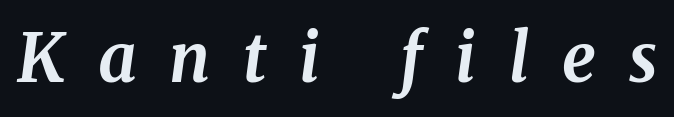
The font is running at its bold setting. Descender tails drop into unmarked territory. Compared with ordinary roman type, these characters are visibly tilted. These lines are rendered in a variable-pitch font. Font category for this specimen: serif.
